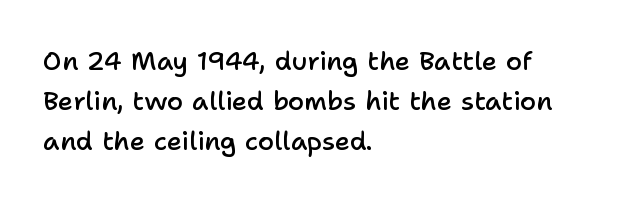
Q: Is the text bold? A: Semi-bold.
Q: Is the text italic (slanted)? A: No, it is upright.
Q: Is the text underlined? A: No.
Q: How is the paragraph aligned? A: Left-aligned.
Q: Is the spacing between letters normal or unusually wide? A: Normal.
Q: Is the spacing between lines tight, normal or loose? A: Normal.
